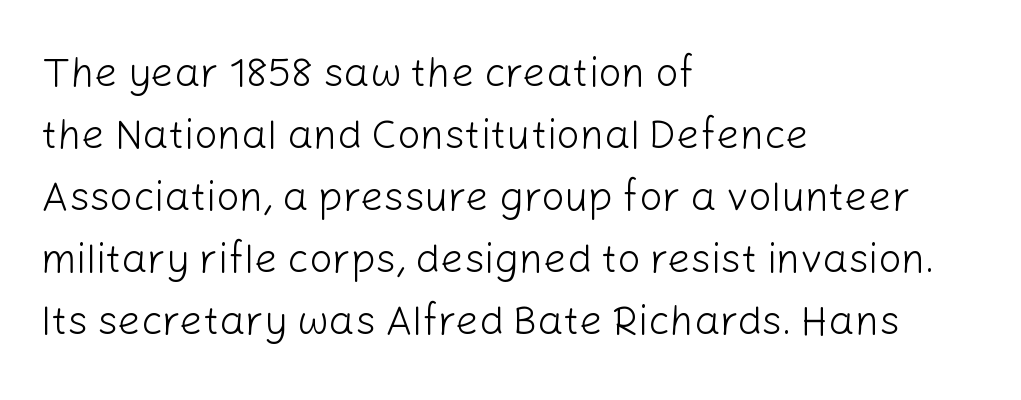
The image shows 41 px light sans-serif type, upright; set left-aligned, normal line spacing (1.51x), normal letter spacing, not underlined; low stroke contrast and a medium x-height.
